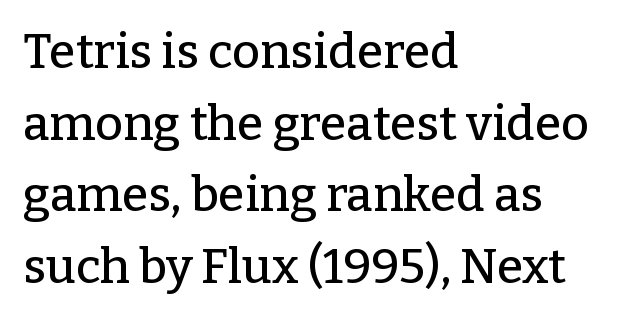
This rendering leaves character spacing at its baseline value. The text was rendered using a seriffed face with decorative stroke endings. You could not count columns in this text — the font is proportionally spaced. Horizontal alignment here is leftward, the default for most running prose.
